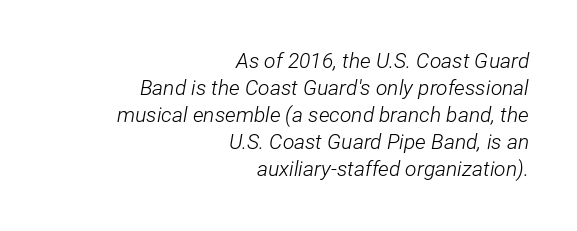
The image shows 21 px text type, italic (leaning right); set right-aligned, normal line spacing (1.29x), normal letter spacing, not underlined.
